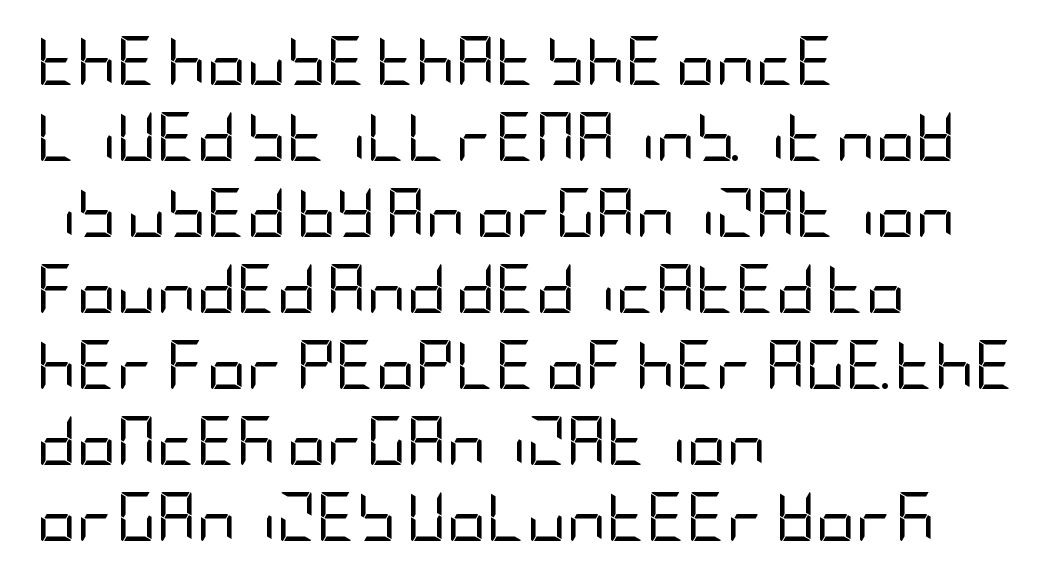
The image shows 49 px regular-weight, condensed sans-serif type, upright; set left-aligned, normal line spacing (1.55x), normal letter spacing, not underlined; low stroke contrast and a large x-height.
